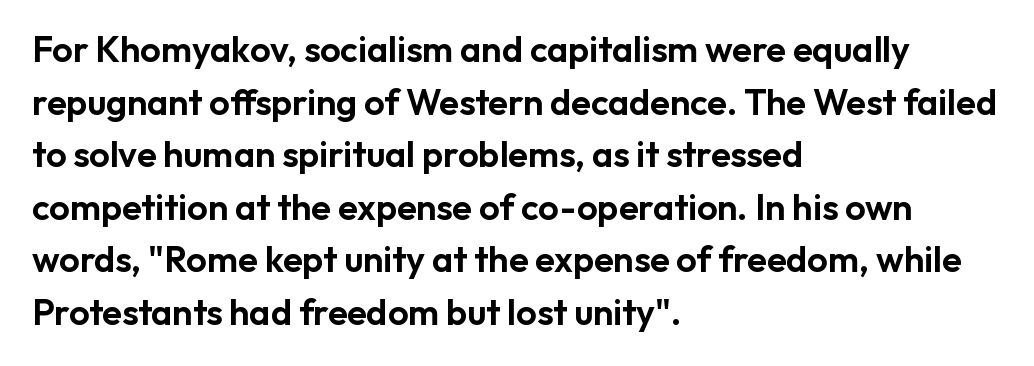
{"serif": "no", "italic": "no", "width": "normal", "stroke_contrast": "low", "x_height": "medium", "monospaced": "no", "underline": "no", "align": "left", "line_spacing": "normal", "line_spacing_ratio": 1.46, "letter_spacing": "normal", "letter_spacing_em": 0.0, "glyph_px": 36}
